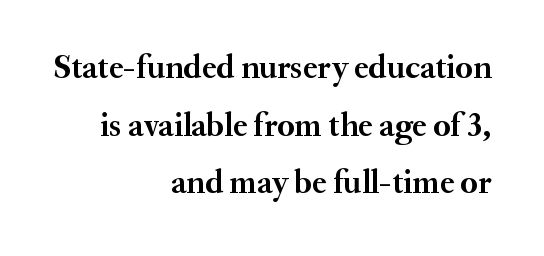
Q: Is the text bold? A: Yes.
Q: Is the text italic (slanted)? A: No, it is upright.
Q: Is the typeface a serif or a sans-serif typeface? A: Serif.
Q: Is the text underlined? A: No.
Q: How is the paragraph aligned? A: Right-aligned.
Q: Is the spacing between letters normal or unusually wide? A: Normal.
Q: Width (condensed, normal, or wide)? A: Normal.
Q: Stroke contrast? A: Medium.
Q: x-height? A: Small.
Q: Monospaced? A: No.
